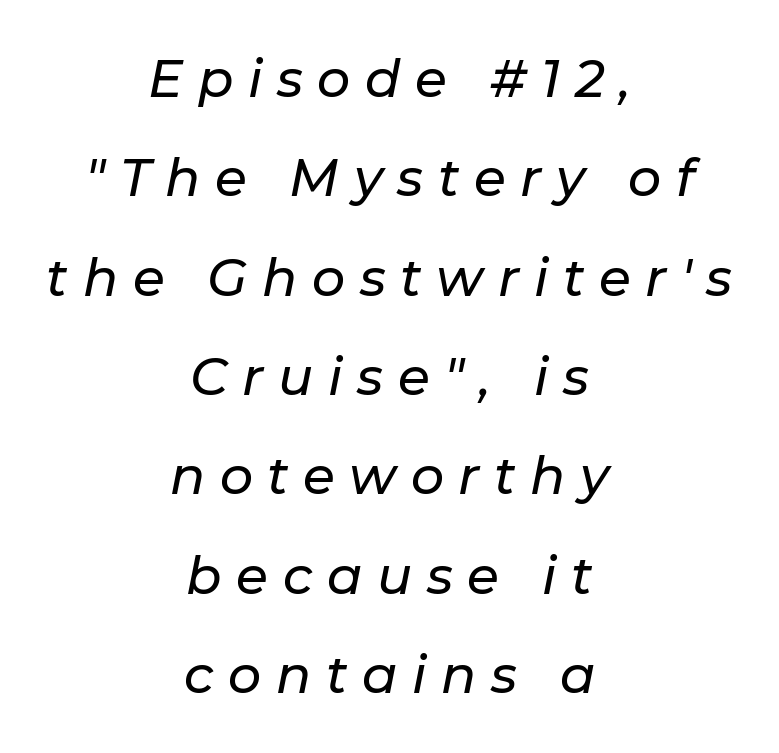
There's an unmistakable incline to the writing here. You could fit nearly another row in the gap between these rows. The glyphs are unaccompanied by any horizontal stroke below them. Horizontally, the lines are justified to the midpoint only. Observe the wide spacing: letters keep a clear distance from each other.
